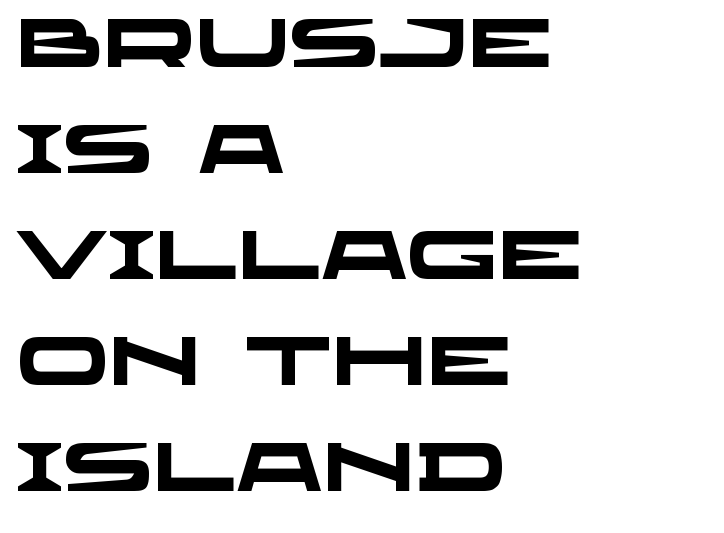
Words appear dense and cohesive because spacing is normal. Beneath every word, the page is bare. The lines are quadded left. Classification — sans serif. Looks like regular typesetting: each glyph gets only the width it needs.
